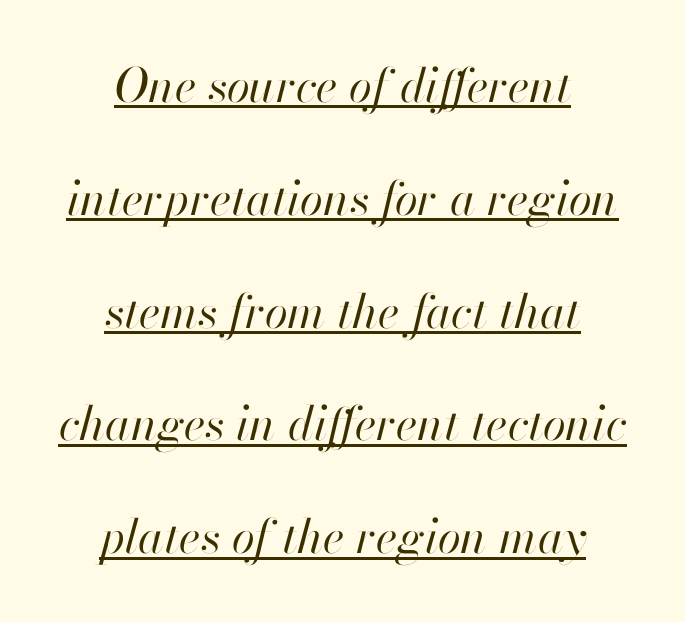
{"italic": "yes", "lean": "right", "slant_degrees": 13, "bold": "no", "weight": "regular", "width": "normal", "stroke_contrast": "high", "x_height": "small", "monospaced": "no", "underline": "yes", "align": "center", "line_spacing": "loose", "line_spacing_ratio": 2.4, "letter_spacing": "normal", "letter_spacing_em": 0.0, "glyph_px": 47}
